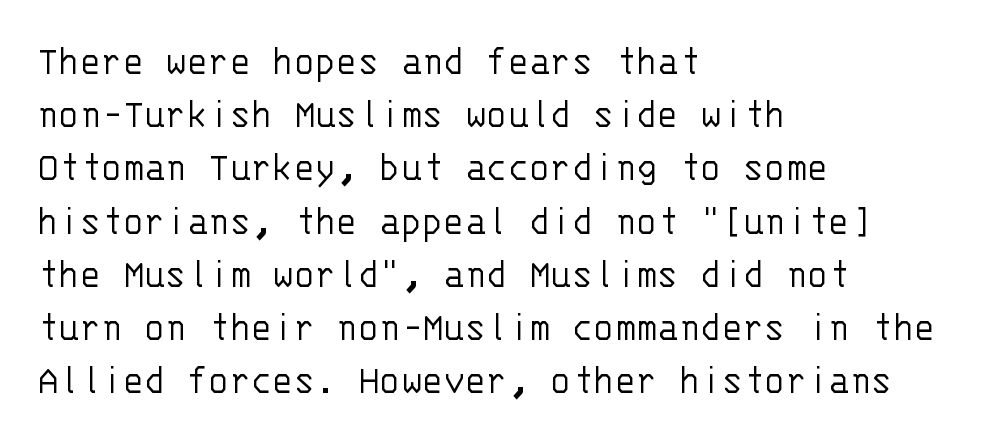
Q: Is the text bold? A: No.
Q: Is the text italic (slanted)? A: No, it is upright.
Q: Is the typeface a serif or a sans-serif typeface? A: Sans-serif.
Q: Is the text underlined? A: No.
Q: How is the paragraph aligned? A: Left-aligned.
Q: Is the spacing between letters normal or unusually wide? A: Normal.
Q: Width (condensed, normal, or wide)? A: Normal.
Q: Stroke contrast? A: Low.
Q: x-height? A: Large.
Q: Monospaced? A: Yes.
